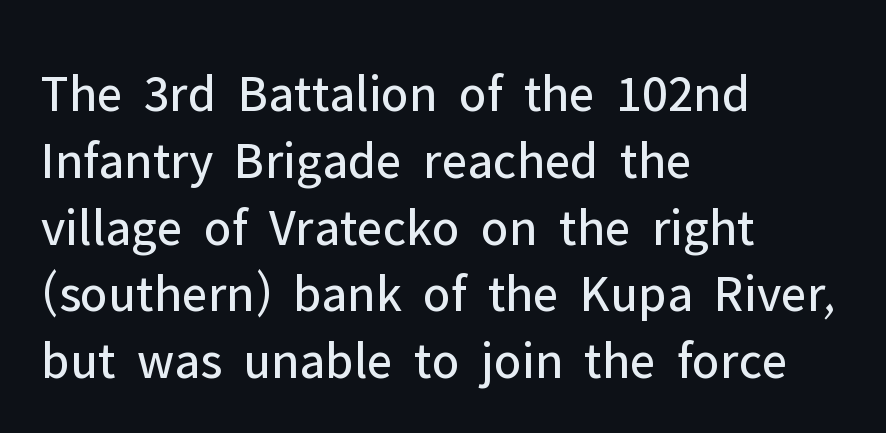
Q: Is the text bold? A: No.
Q: Is the text italic (slanted)? A: No, it is upright.
Q: Is the typeface a serif or a sans-serif typeface? A: Sans-serif.
Q: Is the text underlined? A: No.
Q: How is the paragraph aligned? A: Left-aligned.
Q: Is the spacing between letters normal or unusually wide? A: Normal.
Q: Is the spacing between lines tight, normal or loose? A: Normal.
Q: Width (condensed, normal, or wide)? A: Normal.
Q: Stroke contrast? A: Low.
Q: x-height? A: Medium.
Q: Monospaced? A: No.
